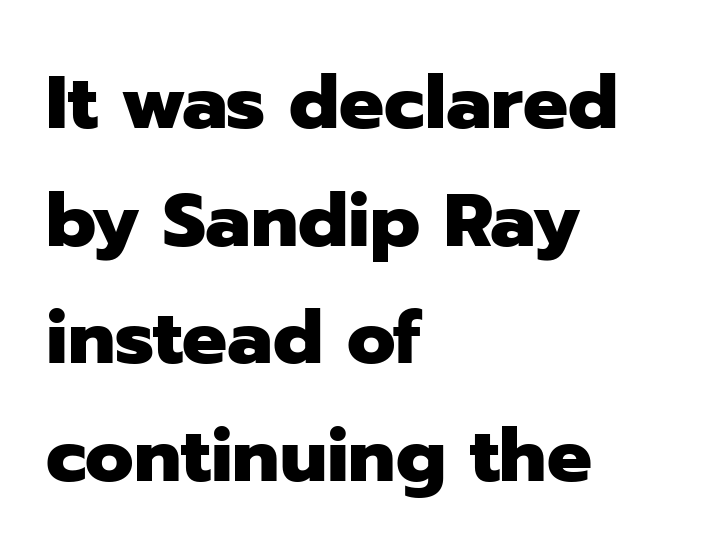
{"serif": "no", "italic": "no", "bold": "yes", "weight": "heavy", "width": "normal", "stroke_contrast": "low", "x_height": "medium", "monospaced": "no", "underline": "no", "align": "left", "line_spacing": "normal", "line_spacing_ratio": 1.57, "letter_spacing": "normal", "letter_spacing_em": 0.0, "glyph_px": 75}
